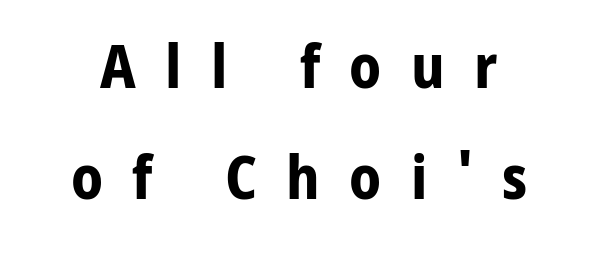
{"serif": "no", "italic": "no", "bold": "yes", "weight": "bold", "width": "normal", "stroke_contrast": "low", "x_height": "medium", "monospaced": "no", "underline": "no", "line_spacing_ratio": 1.85, "letter_spacing": "wide", "letter_spacing_em": 0.49, "glyph_px": 60}
